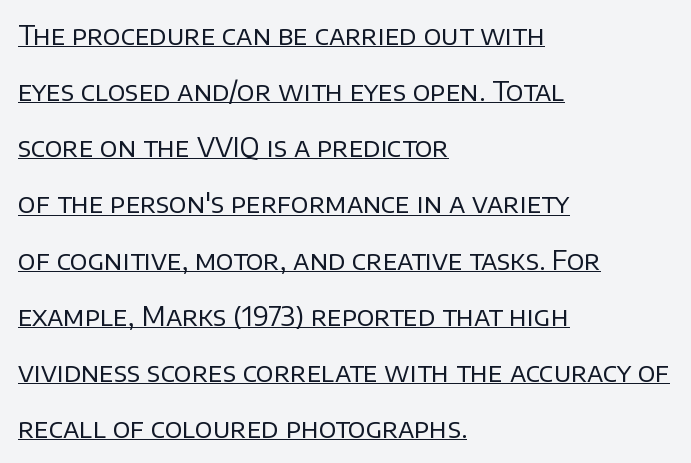
{"italic": "no", "bold": "no", "underline": "yes", "align": "left", "line_spacing": "loose", "line_spacing_ratio": 2.16, "letter_spacing": "normal", "letter_spacing_em": 0.0, "glyph_px": 26}
